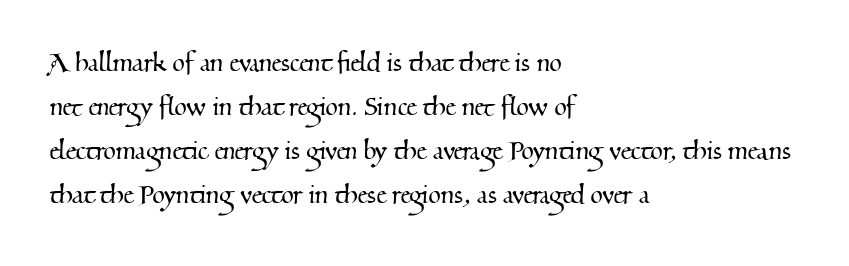
The image shows 32 px serif type; set left-aligned, normal line spacing (1.38x), normal letter spacing, not underlined; medium stroke contrast and a small x-height.
